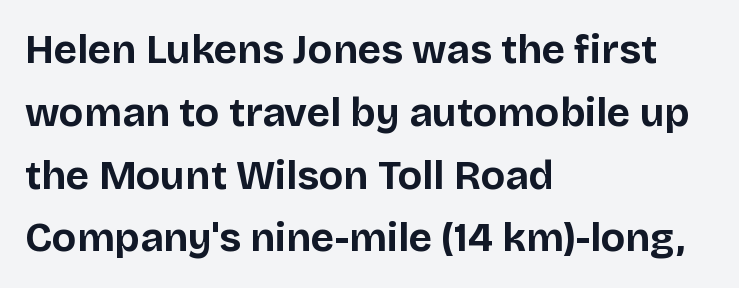
The image shows 40 px bold sans-serif type, upright; set left-aligned, normal line spacing (1.57x), normal letter spacing, not underlined; low stroke contrast and a large x-height.
